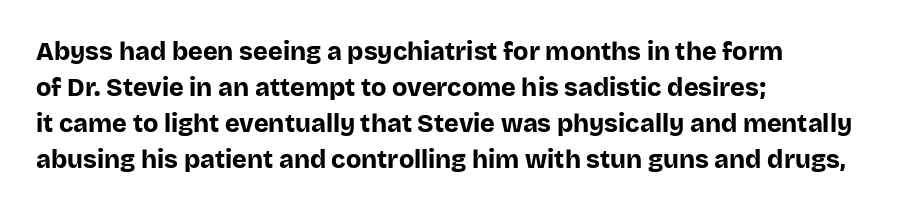
The image shows 25 px bold type, upright; set left-aligned, normal line spacing (1.44x), normal letter spacing, not underlined.
